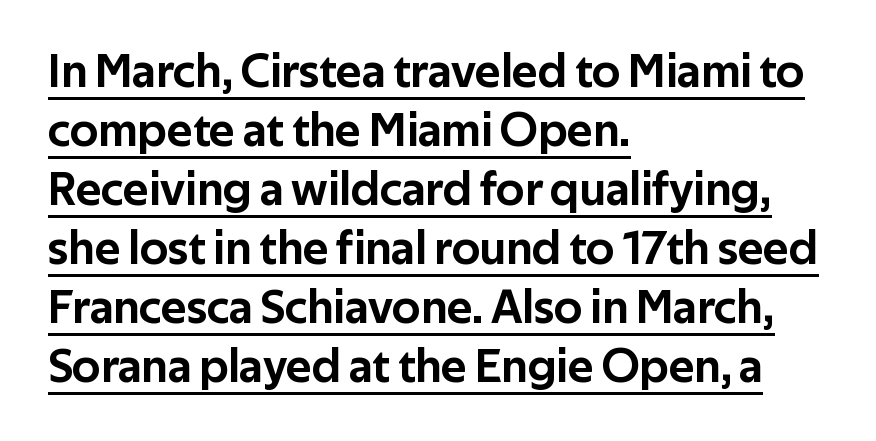
This sample has the flowing, uneven cadence of proportional lettering. Spacing between characters is what you'd get straight out of the box. Typographically, this falls in the sans-serif category. Short and long lines alike share a common starting point at left. Posture: vertical. The glyphs are accompanied by a horizontal stroke just below them.
